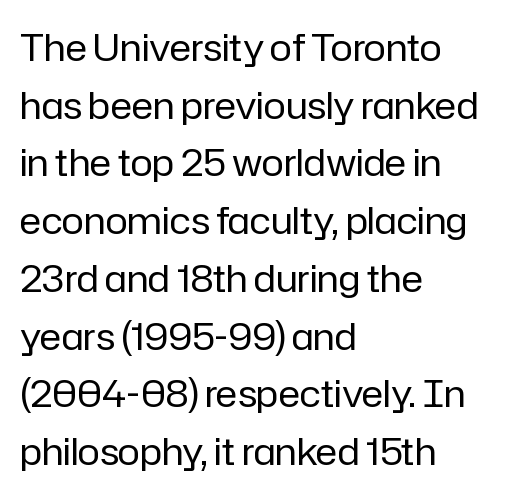
Q: Is the text bold? A: No.
Q: Is the text italic (slanted)? A: No, it is upright.
Q: Is the typeface a serif or a sans-serif typeface? A: Sans-serif.
Q: Is the text underlined? A: No.
Q: How is the paragraph aligned? A: Left-aligned.
Q: Is the spacing between letters normal or unusually wide? A: Normal.
Q: Is the spacing between lines tight, normal or loose? A: Normal.
Q: Width (condensed, normal, or wide)? A: Normal.
Q: Stroke contrast? A: Low.
Q: x-height? A: Medium.
Q: Monospaced? A: No.
